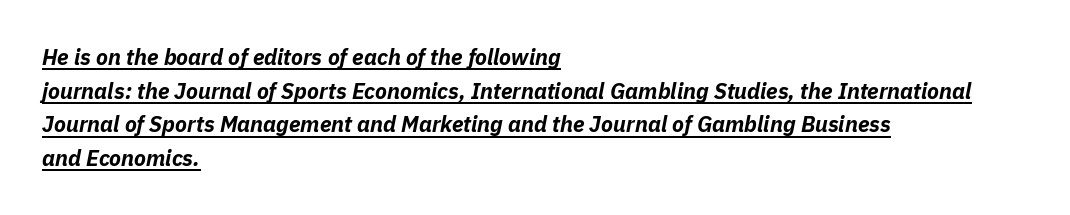
Short note: letters normally spaced. The text carries the slant typical of an italic or oblique font. Caption: multi-line text, flush left, ragged right. Students, observe the line beneath the letters — that is underlining. What weight is shown? A full bold with thick strokes.
